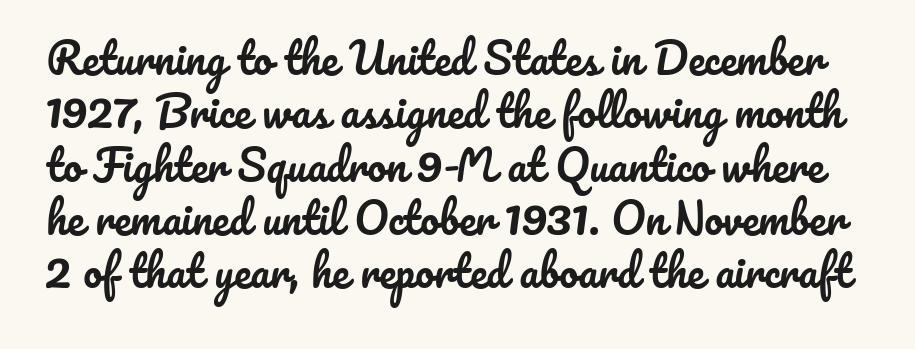
Q: Is the text italic (slanted)? A: Yes.
Q: Is the text underlined? A: No.
Q: Is the spacing between letters normal or unusually wide? A: Normal.
Q: Is the spacing between lines tight, normal or loose? A: Normal.
Q: Width (condensed, normal, or wide)? A: Normal.
Q: Stroke contrast? A: Low.
Q: x-height? A: Small.
Q: Monospaced? A: No.
